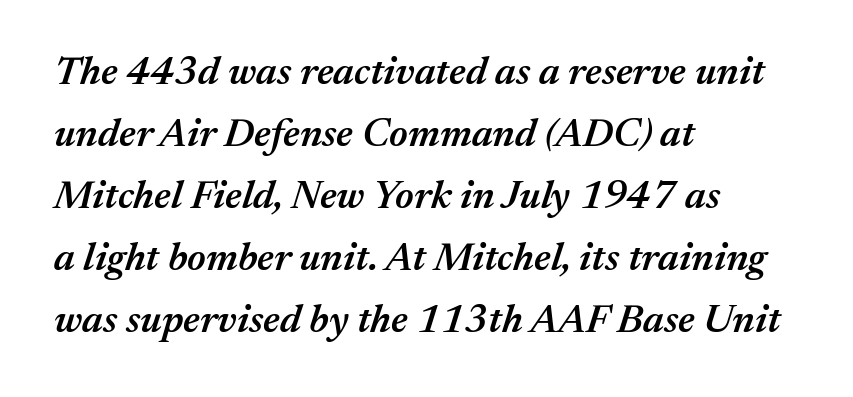
Q: Is the text bold? A: Semi-bold.
Q: Is the text italic (slanted)? A: Yes, it leans right by about 17 degrees.
Q: Is the text underlined? A: No.
Q: How is the paragraph aligned? A: Left-aligned.
Q: Is the spacing between letters normal or unusually wide? A: Normal.
Q: Is the spacing between lines tight, normal or loose? A: Normal.
Q: Width (condensed, normal, or wide)? A: Normal.
Q: Stroke contrast? A: Medium.
Q: x-height? A: Medium.
Q: Monospaced? A: No.
